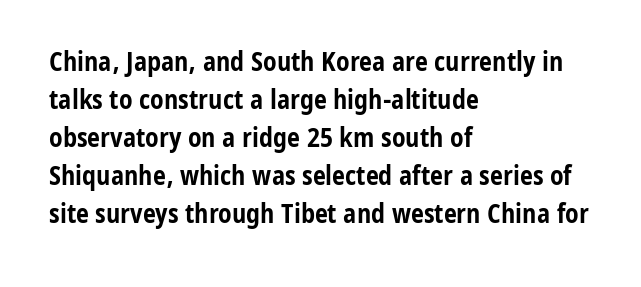
The image shows 26 px bold type, upright; set left-aligned, normal line spacing (1.46x), normal letter spacing, not underlined.
